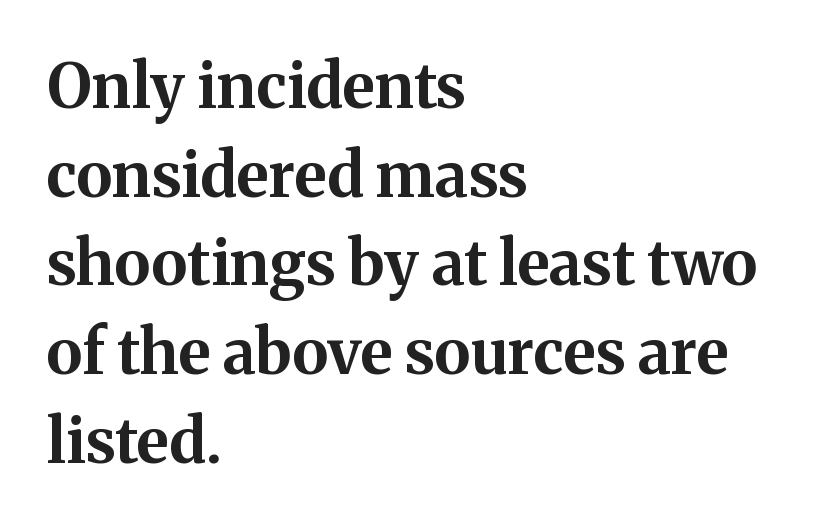
The image shows 62 px bold serif type, upright; set left-aligned, normal line spacing (1.43x), normal letter spacing, not underlined; medium stroke contrast and a medium x-height.
